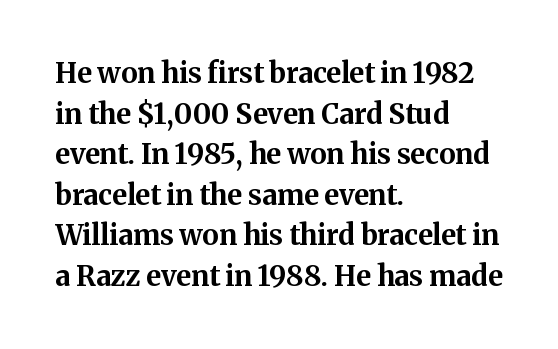
The paragraph shown leans on its left margin. Rule under the text: the space is simply empty. Designer's note — italics off, roman on. The face used here is rendered with its standard letterfit. The rendering uses natural spacing where letterforms have individual widths.
